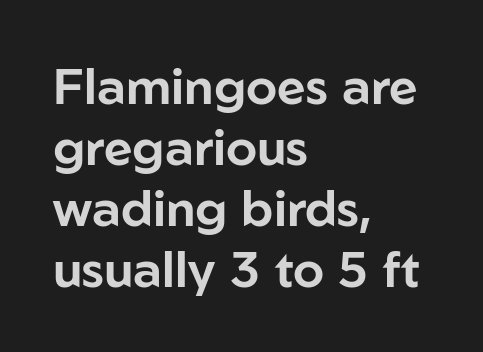
The image shows 50 px sans-serif type, upright; set left-aligned, line spacing 1.22x, normal letter spacing, not underlined; low stroke contrast and a medium x-height.
